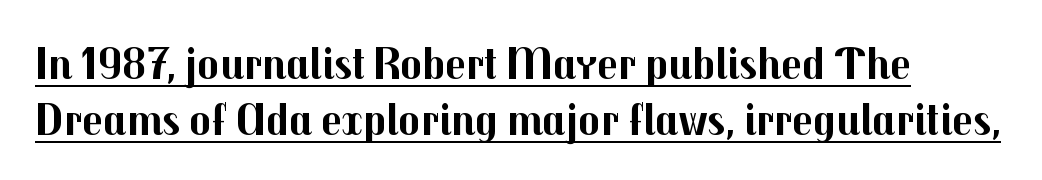
Q: Is the text bold? A: Yes.
Q: Is the text italic (slanted)? A: No, it is upright.
Q: Is the typeface a serif or a sans-serif typeface? A: Sans-serif.
Q: Is the text underlined? A: Yes.
Q: Is the spacing between letters normal or unusually wide? A: Normal.
Q: Width (condensed, normal, or wide)? A: Normal.
Q: Stroke contrast? A: Medium.
Q: x-height? A: Medium.
Q: Monospaced? A: No.
